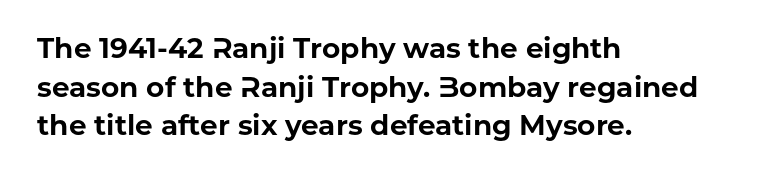
{"serif": "no", "italic": "no", "bold": "yes", "weight": "bold", "width": "normal", "stroke_contrast": "low", "x_height": "medium", "monospaced": "no", "underline": "no", "align": "left", "line_spacing": "normal", "line_spacing_ratio": 1.38, "letter_spacing": "normal", "letter_spacing_em": 0.0, "glyph_px": 28}
